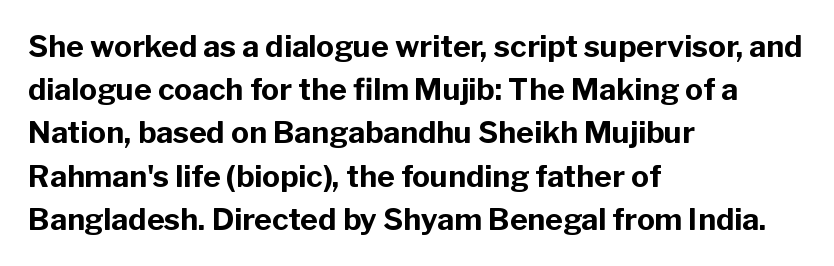
This sample uses an upright cut, with every glyph sitting square on the baseline. The horizontal fit of the characters is conventional and even. The baseline area is clear. The typeface chosen for these lines omits serifs. A classic flush-left, rag-right setting is used for this passage.
